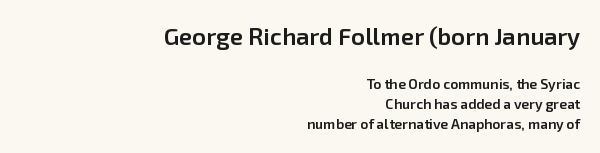
The face used here is a semibold: visibly heavier than regular, lighter than bold. Standard letterfit; no display-style spreading of the glyphs. Every row of glyphs terminates at an identical x-position on the right. The letters stand straight up with perfectly vertical stems. A student would notice the top passage is typeset larger than what follows.
